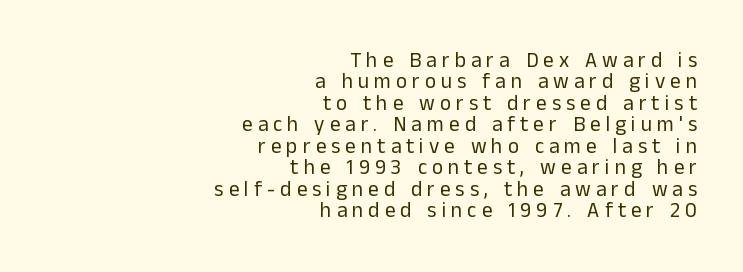
{"italic": "no", "bold": "no", "underline": "no", "align": "right", "line_spacing": "tight", "line_spacing_ratio": 1.02, "letter_spacing": "wide", "letter_spacing_em": 0.24, "glyph_px": 21}
